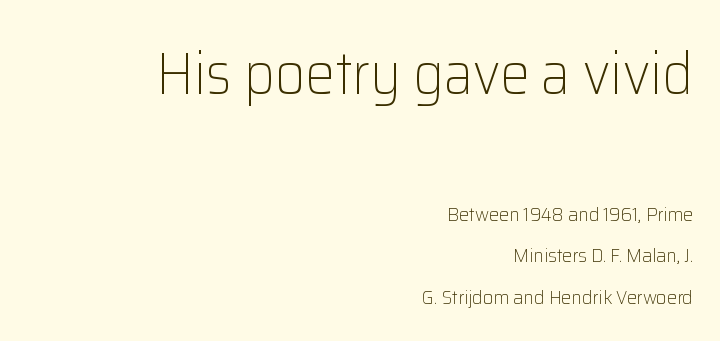
Does the bottom block carry the larger type? No, the top block does. The line-height multiplier appears high, well above default. Beneath every word, the page is bare. On a weight scale, this lands at 450 or below. Looks like regular typesetting: each glyph gets only the width it needs. Spacing between characters is what you'd get straight out of the box.
